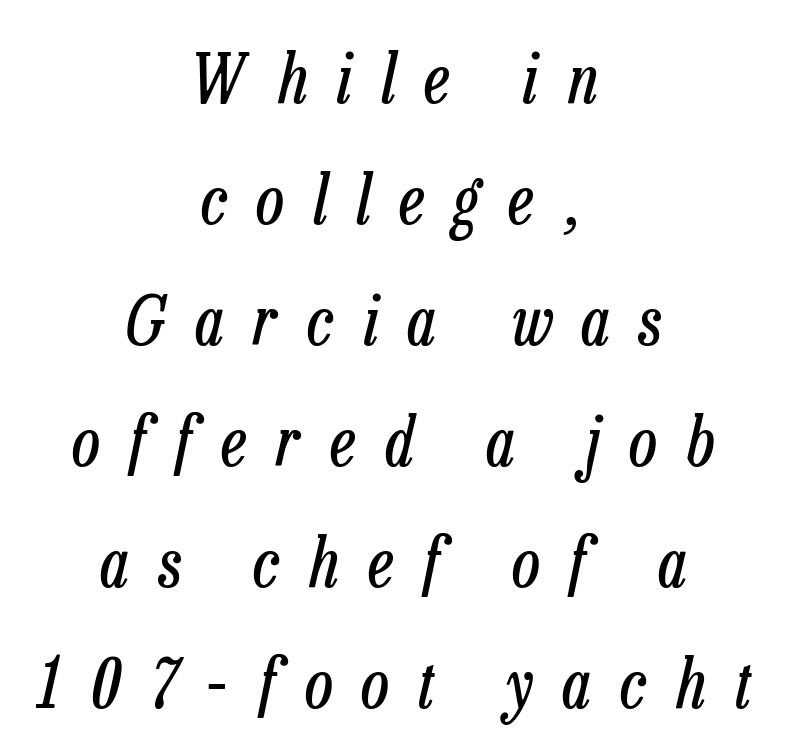
{"italic": "yes", "lean": "right", "slant_degrees": 13, "bold": "no", "weight": "regular", "width": "condensed", "stroke_contrast": "low", "x_height": "medium", "monospaced": "no", "underline": "no", "align": "center", "line_spacing_ratio": 1.78, "letter_spacing": "wide", "letter_spacing_em": 0.44, "glyph_px": 68}
